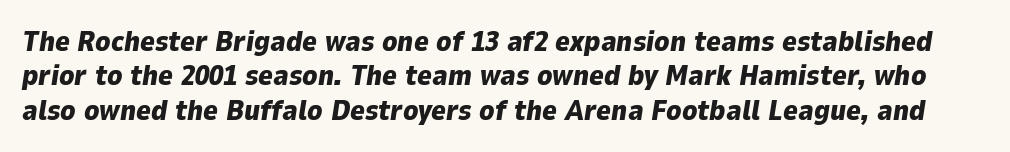
{"italic": "yes", "lean": "right", "slant_degrees": 9, "bold": "yes", "weight": "heavy", "width": "normal", "stroke_contrast": "low", "x_height": "medium", "monospaced": "no", "underline": "no", "line_spacing_ratio": 1.23, "letter_spacing": "normal", "letter_spacing_em": 0.0, "glyph_px": 28}
